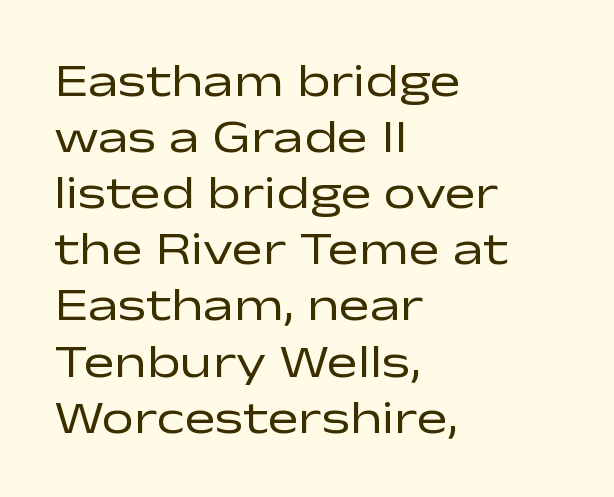
{"serif": "no", "italic": "no", "bold": "no", "weight": "regular", "width": "wide", "stroke_contrast": "low", "x_height": "medium", "monospaced": "no", "underline": "no", "align": "left", "line_spacing_ratio": 1.22, "letter_spacing": "normal", "letter_spacing_em": 0.0, "glyph_px": 46}
